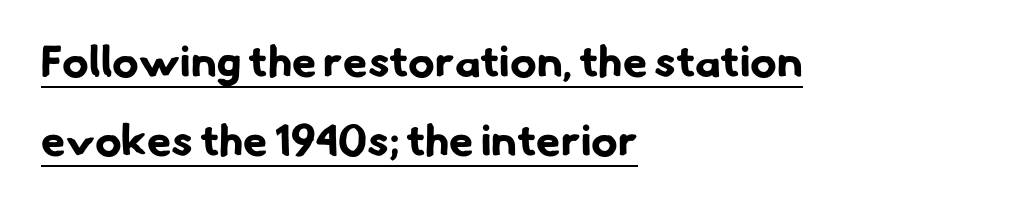
Q: Is the text bold? A: Yes.
Q: Is the typeface a serif or a sans-serif typeface? A: Sans-serif.
Q: Is the text underlined? A: Yes.
Q: How is the paragraph aligned? A: Left-aligned.
Q: Is the spacing between letters normal or unusually wide? A: Normal.
Q: Width (condensed, normal, or wide)? A: Normal.
Q: Stroke contrast? A: Low.
Q: x-height? A: Small.
Q: Monospaced? A: No.
